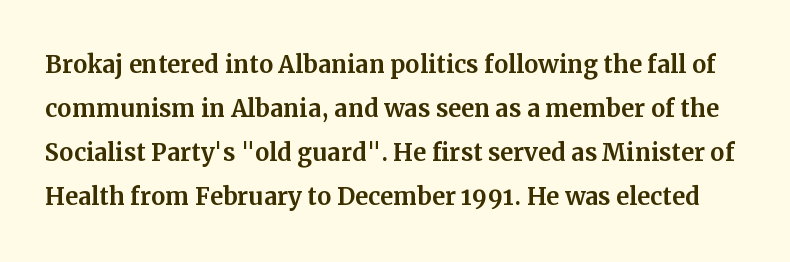
The text was rendered using a seriffed face with decorative stroke endings. The tracking reads as untouched default to a designer's eye. Each row of text sits above clean, open space. Designer's note — italics off, roman on. These lines sit exactly where default settings would place them. Here the designer chose a conventional face with non-uniform glyph widths.
